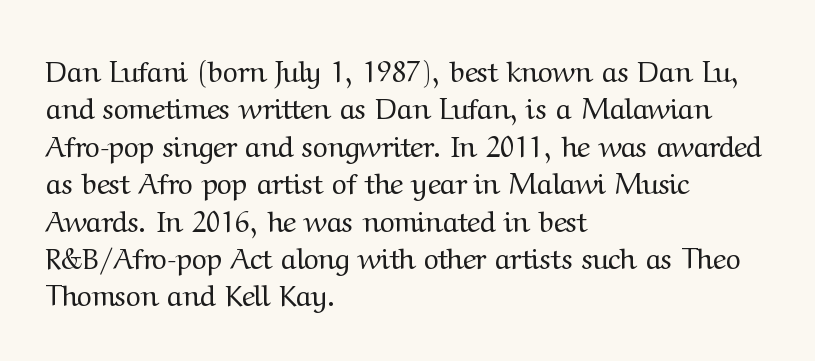
The rag falls on the right side of this text block. Successive baselines arrive at the customary interval. A typesetter would call this proportional, since set widths differ per character. No extra tracking has been applied to these lines. Underline: absent. This sample uses an upright cut, with every glyph sitting square on the baseline.
